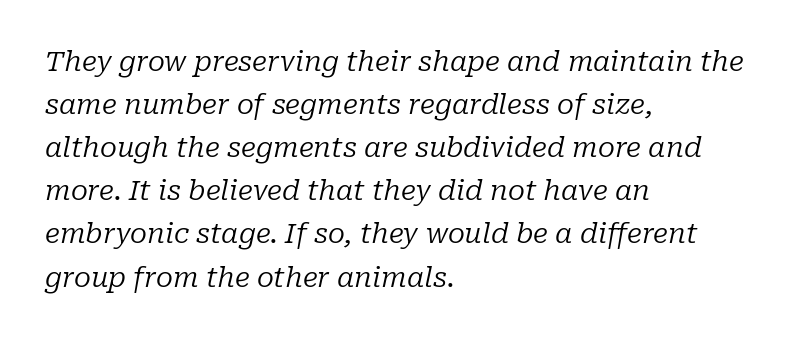
Q: Is the text bold? A: No.
Q: Is the text italic (slanted)? A: Yes, it leans right by about 10 degrees.
Q: Is the typeface a serif or a sans-serif typeface? A: Serif.
Q: Is the text underlined? A: No.
Q: How is the paragraph aligned? A: Left-aligned.
Q: Is the spacing between letters normal or unusually wide? A: Normal.
Q: Is the spacing between lines tight, normal or loose? A: Normal.
Q: Width (condensed, normal, or wide)? A: Normal.
Q: Stroke contrast? A: Low.
Q: x-height? A: Medium.
Q: Monospaced? A: No.
